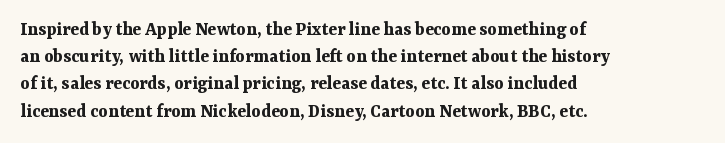
{"italic": "no", "bold": "yes", "underline": "no", "align": "left", "line_spacing": "normal", "line_spacing_ratio": 1.36, "letter_spacing": "normal", "letter_spacing_em": 0.0, "glyph_px": 20}
